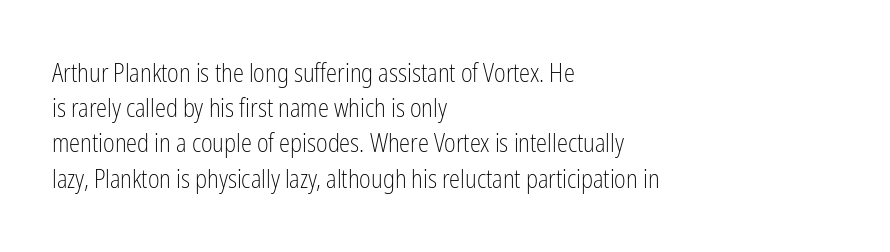
Weight: not bold — regular or lighter. Summary of vertical rhythm: regular, with standard interline spacing. Italic? Not at all — the glyphs are vertical. Words appear dense and cohesive because spacing is normal. Glance below the letters and you will spot only blank space.
